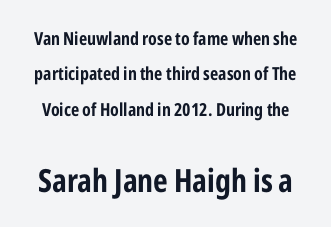
Q: Is the text bold? A: Yes.
Q: Is the text italic (slanted)? A: No, it is upright.
Q: Is the typeface a serif or a sans-serif typeface? A: Sans-serif.
Q: Is the text underlined? A: No.
Q: Is the spacing between letters normal or unusually wide? A: Normal.
Q: Is the spacing between lines tight, normal or loose? A: Loose.
Q: Which block of text is set in a larger size, the first (top) or the second (bottom)? A: The second (bottom) one.
Q: Width (condensed, normal, or wide)? A: Condensed.
Q: Stroke contrast? A: Low.
Q: x-height? A: Medium.
Q: Monospaced? A: No.
